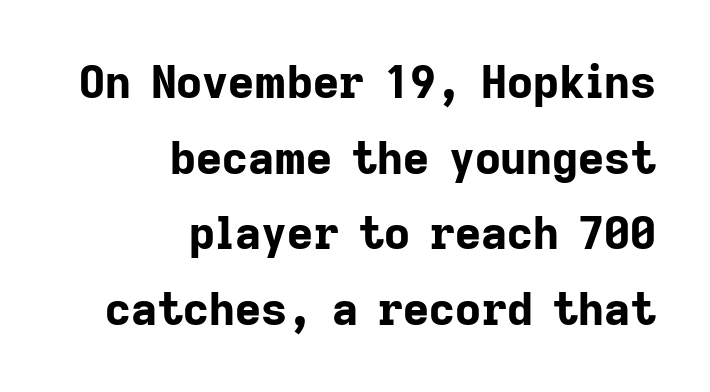
Caption: bold face, heavy strokes. Type without underlining. Where is the straight margin? On the right. Interline gaps are of average width in this sample. Unlike a traditional serif, this face leaves its strokes unadorned.
